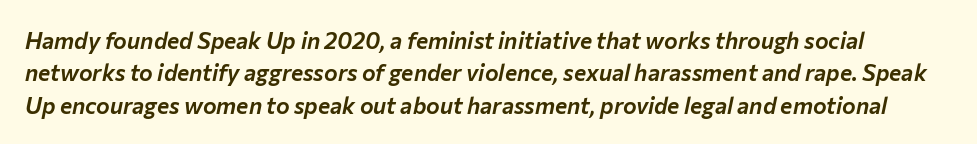
The image shows 23 px text type, italic (leaning right); set normal line spacing (1.41x), normal letter spacing, not underlined.
